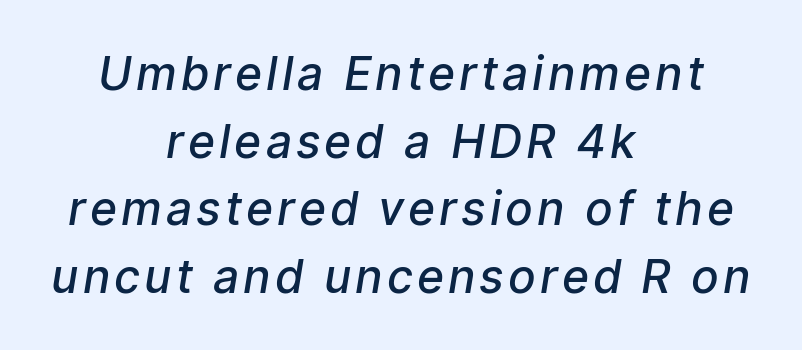
Is there much room between lines? A standard amount, neither cramped nor airy. The passage shown is semibold, sitting just below true bold. The rendering uses natural spacing where letterforms have individual widths. Italic? Definitely — the glyphs are oblique. Letters rest on an invisible, unmarked baseline. The compositor balanced each line on the midline.
